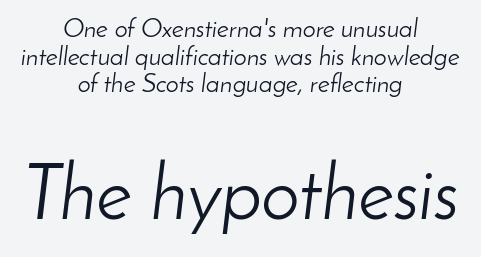
Rows of type sit shoulder to shoulder in the vertical direction. Small over large — that's the arrangement of the two blocks here. Letter spacing: default. The letters advance in unequal steps, a hallmark of proportional type. The text block is weighted toward neither margin, spreading evenly from the middle. The passage shown is not bold in any degree.
